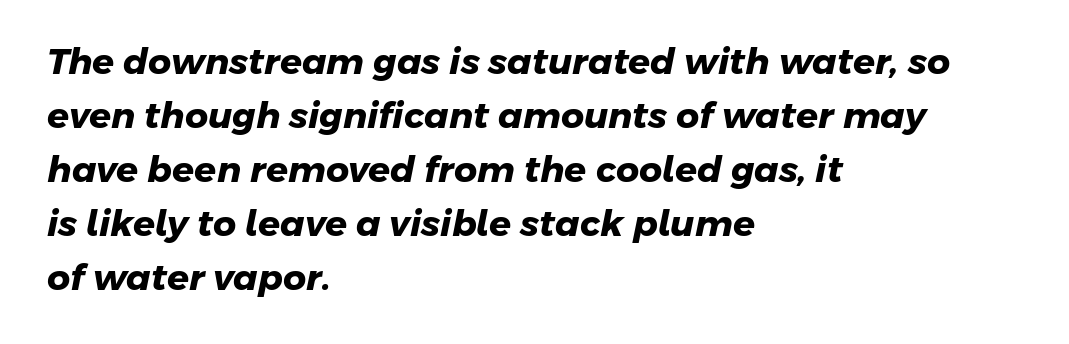
Q: Is the text bold? A: Yes.
Q: Is the typeface a serif or a sans-serif typeface? A: Sans-serif.
Q: Is the text underlined? A: No.
Q: How is the paragraph aligned? A: Left-aligned.
Q: Is the spacing between letters normal or unusually wide? A: Normal.
Q: Is the spacing between lines tight, normal or loose? A: Normal.
Q: Width (condensed, normal, or wide)? A: Normal.
Q: Stroke contrast? A: Low.
Q: x-height? A: Medium.
Q: Monospaced? A: No.
